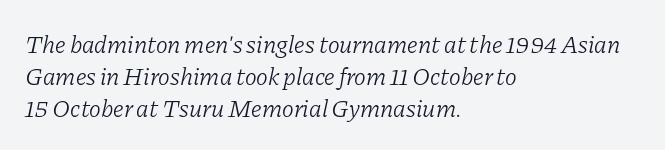
{"italic": "yes", "lean": "right", "slant_degrees": 11, "bold": "no", "underline": "no", "align": "left", "line_spacing": "normal", "line_spacing_ratio": 1.28, "letter_spacing": "normal", "letter_spacing_em": 0.0, "glyph_px": 25}
